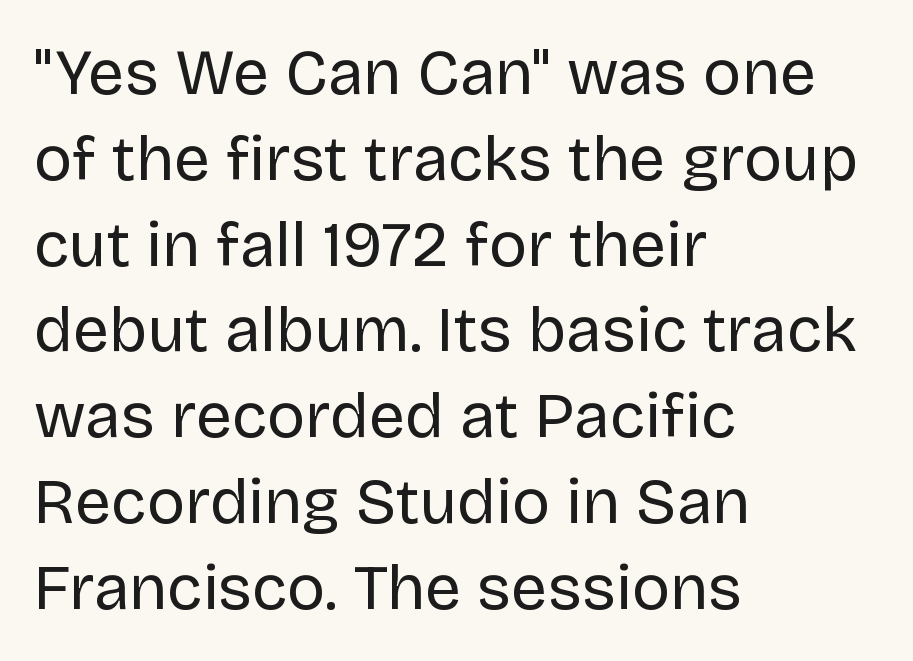
{"serif": "no", "italic": "no", "bold": "no", "weight": "regular", "width": "normal", "stroke_contrast": "low", "x_height": "large", "monospaced": "no", "underline": "no", "align": "left", "line_spacing": "normal", "line_spacing_ratio": 1.34, "letter_spacing": "normal", "letter_spacing_em": 0.0, "glyph_px": 64}
